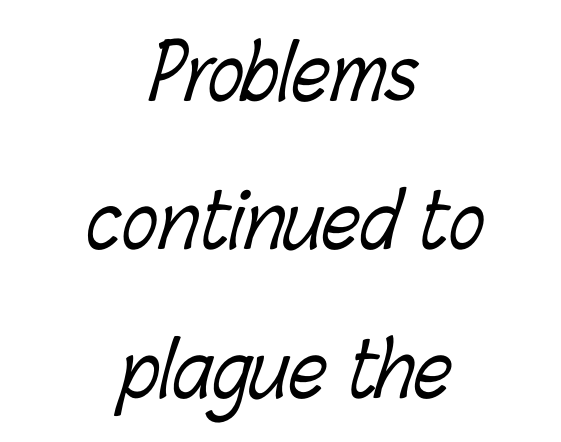
Q: Is the text bold? A: No.
Q: Is the text underlined? A: No.
Q: How is the paragraph aligned? A: Centered.
Q: Is the spacing between letters normal or unusually wide? A: Normal.
Q: Is the spacing between lines tight, normal or loose? A: Loose.
Q: Width (condensed, normal, or wide)? A: Condensed.
Q: Stroke contrast? A: Low.
Q: x-height? A: Medium.
Q: Monospaced? A: No.
